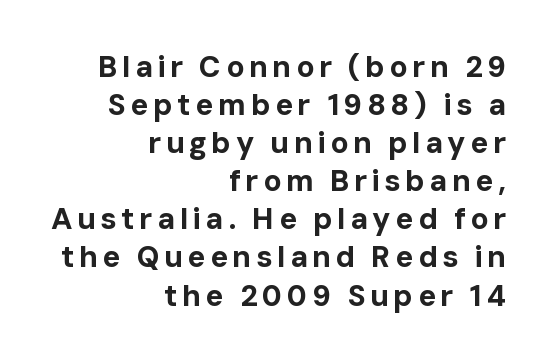
The string is rendered with underlining switched off. The space between consecutive lines is moderate. Typesetter's note: full bold, strokes at maximum text heaviness. Which margin do the lines hug? The right one — the left edge is uneven. Proportional: the letters do not fall into vertical columns. The type sits square on the baseline with zero lean.
